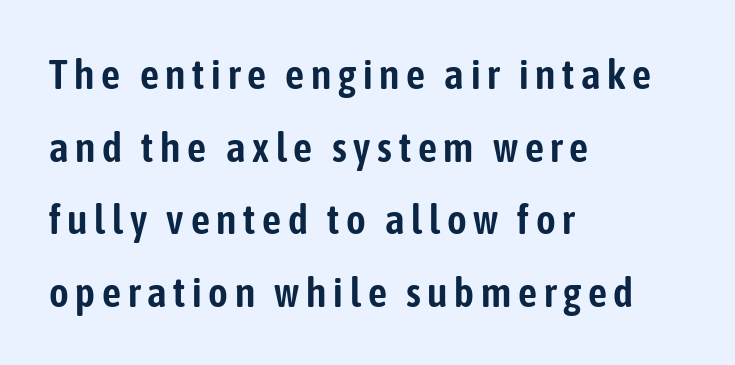
The image shows 42 px condensed sans-serif type, upright; set left-aligned, line spacing 1.73x, not underlined; low stroke contrast and a medium x-height.
